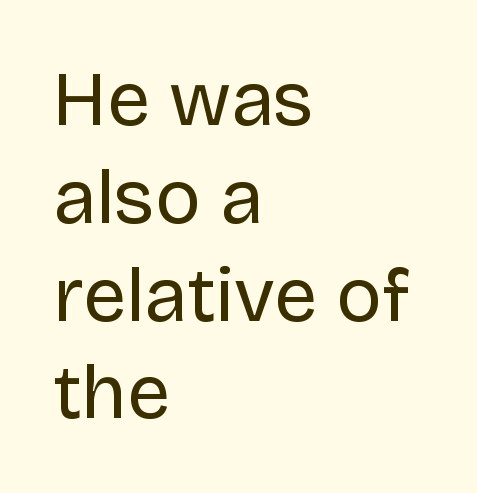
Q: Is the text bold? A: No.
Q: Is the text italic (slanted)? A: No, it is upright.
Q: Is the typeface a serif or a sans-serif typeface? A: Sans-serif.
Q: Is the text underlined? A: No.
Q: How is the paragraph aligned? A: Left-aligned.
Q: Is the spacing between letters normal or unusually wide? A: Normal.
Q: Is the spacing between lines tight, normal or loose? A: Normal.
Q: Width (condensed, normal, or wide)? A: Normal.
Q: Stroke contrast? A: Low.
Q: x-height? A: Large.
Q: Monospaced? A: No.
